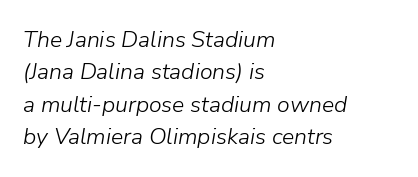
The passage is arranged the way most books set body copy — flush left. In terms of leading, this rendering sits right in the middle. What stands out about the letter spacing? Nothing — it is the standard amount. Letters rest on an invisible, unmarked baseline.
